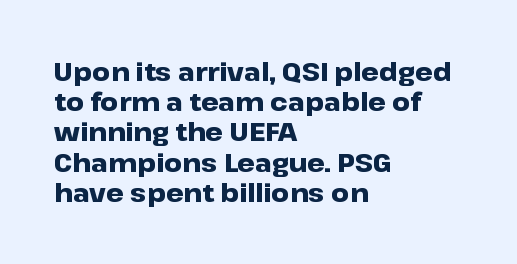
Q: Is the text bold? A: Yes.
Q: Is the text italic (slanted)? A: No, it is upright.
Q: Is the text underlined? A: No.
Q: How is the paragraph aligned? A: Left-aligned.
Q: Is the spacing between letters normal or unusually wide? A: Normal.
